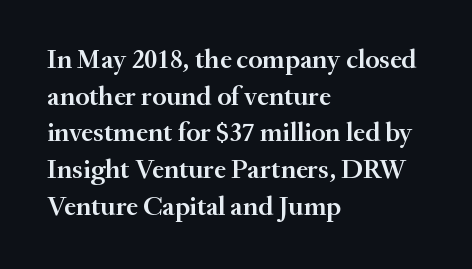
{"italic": "no", "bold": "semi", "underline": "no", "align": "left", "line_spacing": "normal", "line_spacing_ratio": 1.36, "letter_spacing": "normal", "letter_spacing_em": 0.0, "glyph_px": 27}
